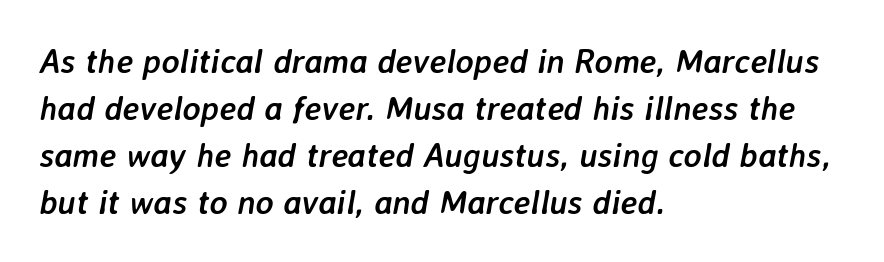
Q: Is the text bold? A: Yes.
Q: Is the text italic (slanted)? A: Yes, it leans right by about 7 degrees.
Q: Is the text underlined? A: No.
Q: How is the paragraph aligned? A: Left-aligned.
Q: Is the spacing between letters normal or unusually wide? A: Normal.
Q: Is the spacing between lines tight, normal or loose? A: Normal.
Q: Width (condensed, normal, or wide)? A: Normal.
Q: Stroke contrast? A: Low.
Q: x-height? A: Medium.
Q: Monospaced? A: No.
